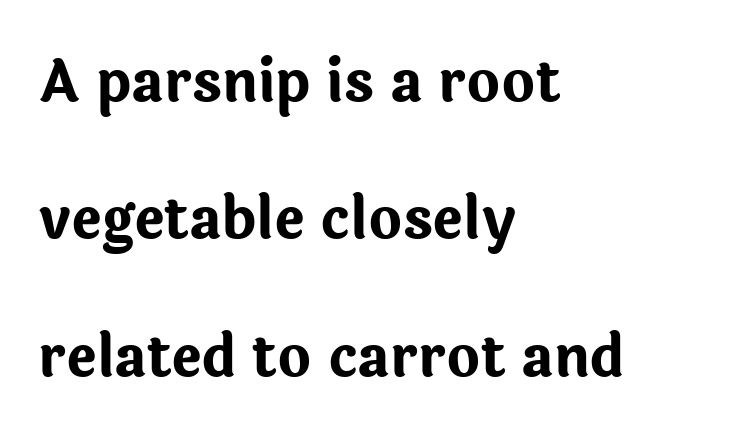
{"serif": "no", "italic": "no", "bold": "yes", "weight": "bold", "width": "normal", "stroke_contrast": "low", "x_height": "medium", "monospaced": "no", "underline": "no", "align": "left", "line_spacing": "loose", "line_spacing_ratio": 2.41, "letter_spacing": "normal", "letter_spacing_em": 0.0, "glyph_px": 57}
